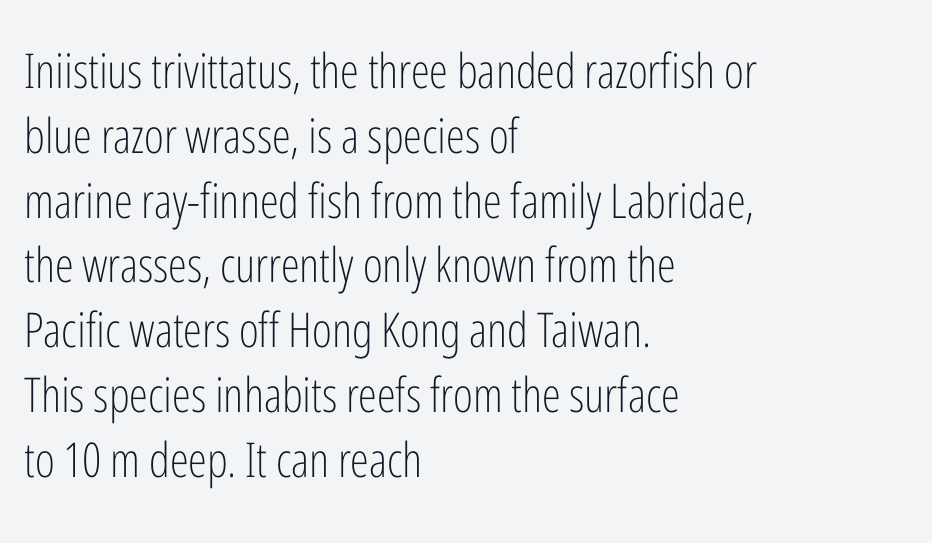
Spacing between characters is what you'd get straight out of the box. No italicization has been applied; the sample stays upright. The face used here is proportionally spaced, like ordinary book or web type. Plain, unruled lines of type. Note: no serifs on the glyphs.
